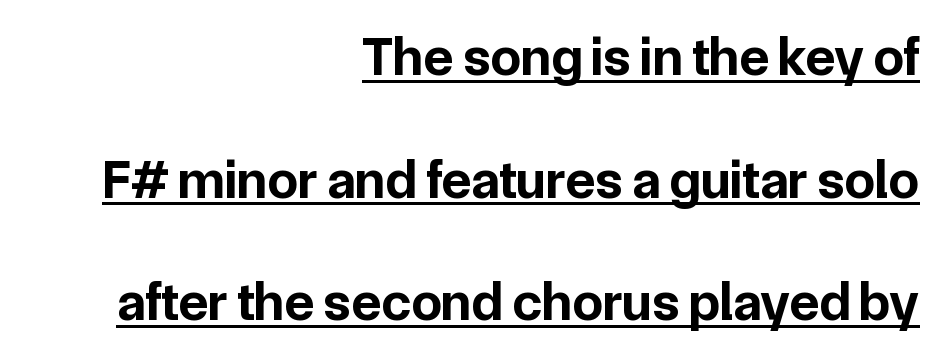
{"serif": "no", "italic": "no", "bold": "yes", "weight": "bold", "width": "normal", "stroke_contrast": "low", "x_height": "medium", "monospaced": "no", "underline": "yes", "align": "right", "line_spacing": "loose", "line_spacing_ratio": 2.23, "letter_spacing": "normal", "letter_spacing_em": 0.0, "glyph_px": 55}
